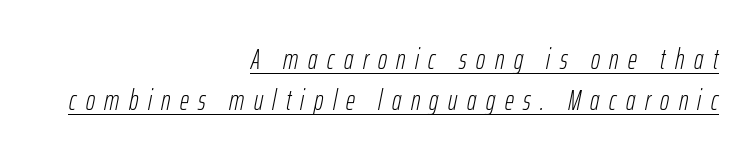
The image shows 28 px light, condensed type, italic (leaning right); set right-aligned, normal line spacing (1.46x), unusually wide letter spacing (+0.34 em), underlined; low stroke contrast and a medium x-height.
